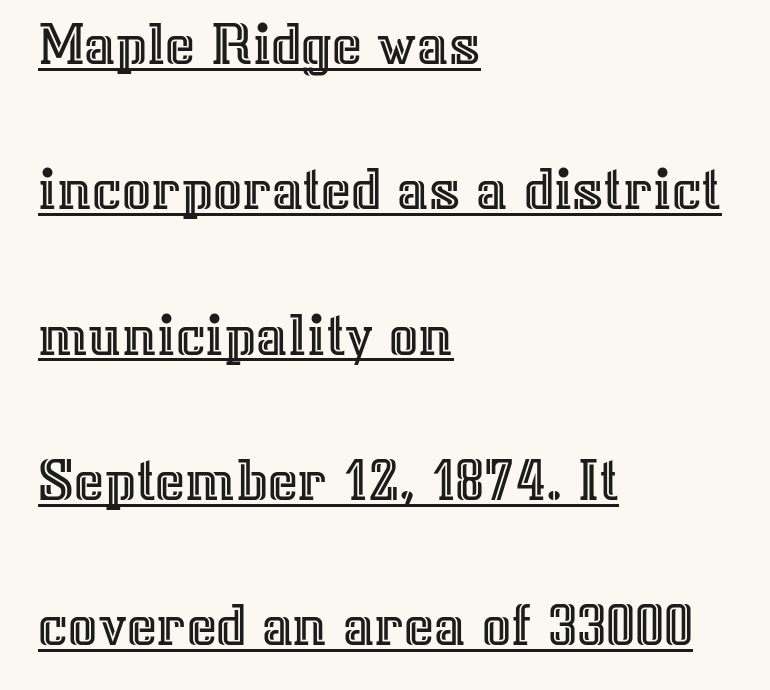
Q: Is the text italic (slanted)? A: No, it is upright.
Q: Is the text underlined? A: Yes.
Q: How is the paragraph aligned? A: Left-aligned.
Q: Is the spacing between letters normal or unusually wide? A: Normal.
Q: Is the spacing between lines tight, normal or loose? A: Loose.
Q: Width (condensed, normal, or wide)? A: Normal.
Q: x-height? A: Medium.
Q: Monospaced? A: No.
